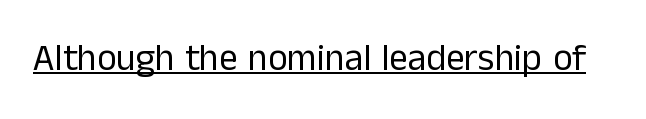
The typography opts for an upright posture over an oblique one. Words appear dense and cohesive because spacing is normal. The passage shown is underscored from start to finish. This is sans-serif lettering, the kind often seen on screens and signage. The rendering uses natural spacing where letterforms have individual widths. Stroke thickness stays within the range of a standard reading face or lighter.
